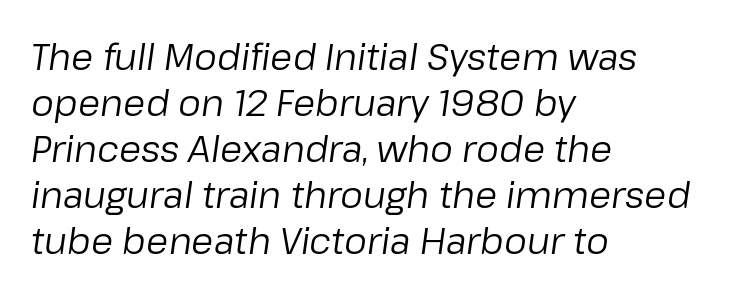
Typeset ragged right — the left edge is the straight one. Stroke mass is kept to a normal reading level or below. Honestly, there is no underline to notice here at all. These lines were composed using italics. Characters follow at the spacing the type designer built in.
